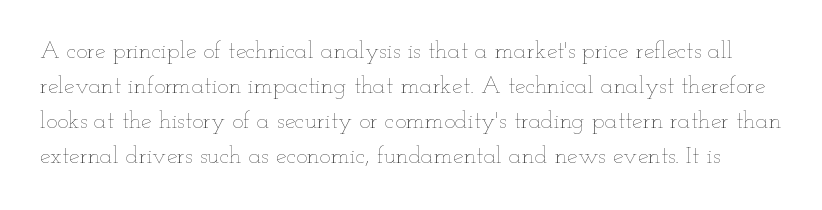
Italic? Not at all — the glyphs are vertical. The letters sit at their default tracking, neither squeezed nor spread. Vertically, the passage feels balanced, rows spaced as you'd expect. Quick note: underline off.
